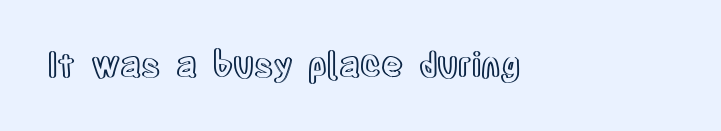
Posture: upright roman. Here the glyphs are tracked normally, forming tight word shapes. Beneath every word, the page is bare. Note the varied advance widths — an 'i' is clearly narrower than an 'm'.
